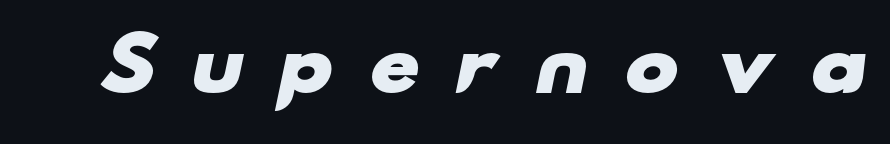
{"serif": "no", "bold": "yes", "weight": "heavy", "width": "wide", "stroke_contrast": "low", "x_height": "small", "monospaced": "no", "underline": "no", "letter_spacing": "wide", "letter_spacing_em": 0.45, "glyph_px": 73}
